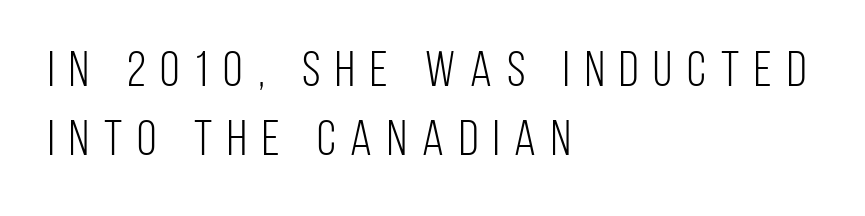
The image shows 50 px light, condensed sans-serif type, upright; set left-aligned, normal line spacing (1.38x), unusually wide letter spacing (+0.3 em), not underlined; low stroke contrast and a large x-height.
